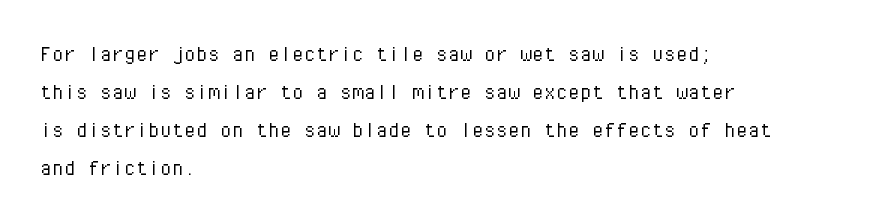
Q: Is the text bold? A: No.
Q: Is the text italic (slanted)? A: No, it is upright.
Q: Is the text underlined? A: No.
Q: How is the paragraph aligned? A: Left-aligned.
Q: Is the spacing between letters normal or unusually wide? A: Normal.
Q: Is the spacing between lines tight, normal or loose? A: Normal.
